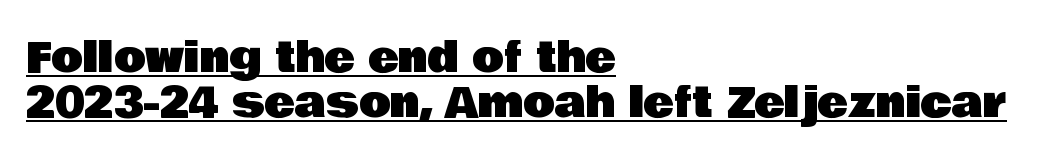
The letters sit at their default tracking, neither squeezed nor spread. No feet cap the strokes, marking this as sans-serif type. Very little white space separates one row of letters from the next. In terms of posture, this sample is upright. Check the space under the baseline: a stroke is drawn there.
